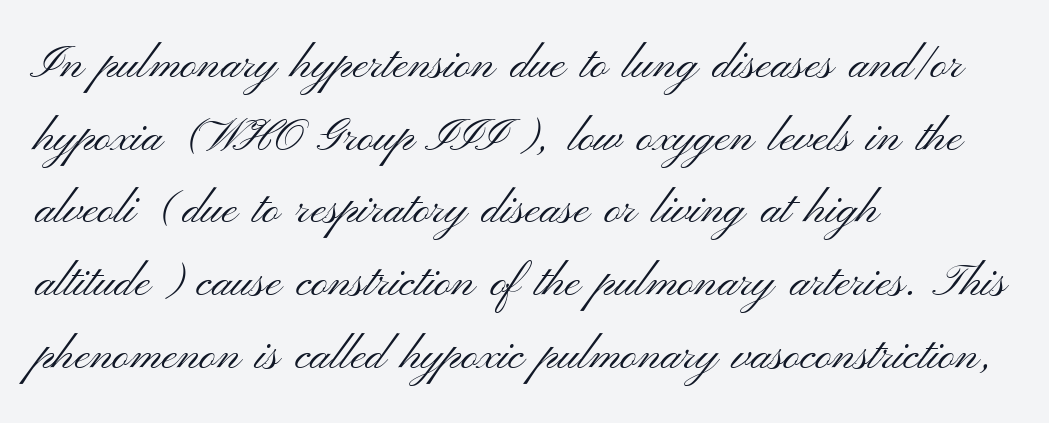
{"serif": "no", "bold": "no", "weight": "light", "width": "wide", "stroke_contrast": "medium", "x_height": "small", "monospaced": "no", "underline": "no", "align": "left", "line_spacing": "normal", "line_spacing_ratio": 1.58, "letter_spacing": "normal", "letter_spacing_em": 0.0, "glyph_px": 46}
